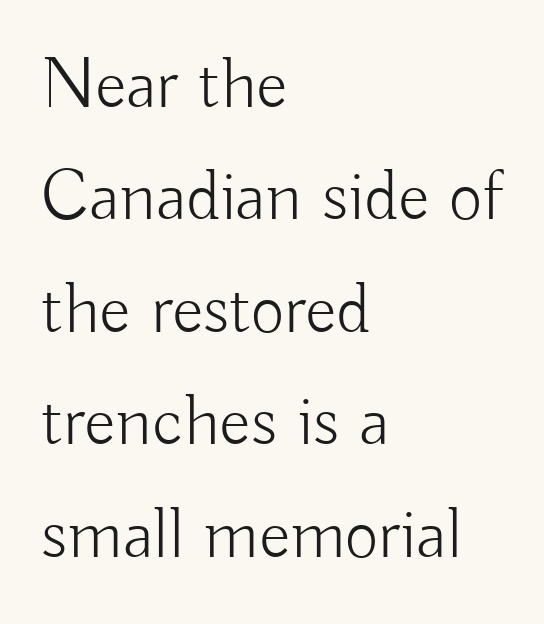
Q: Is the text bold? A: No.
Q: Is the text italic (slanted)? A: No, it is upright.
Q: Is the typeface a serif or a sans-serif typeface? A: Sans-serif.
Q: Is the text underlined? A: No.
Q: How is the paragraph aligned? A: Left-aligned.
Q: Is the spacing between letters normal or unusually wide? A: Normal.
Q: Is the spacing between lines tight, normal or loose? A: Normal.
Q: Width (condensed, normal, or wide)? A: Normal.
Q: Stroke contrast? A: Low.
Q: x-height? A: Small.
Q: Monospaced? A: No.
